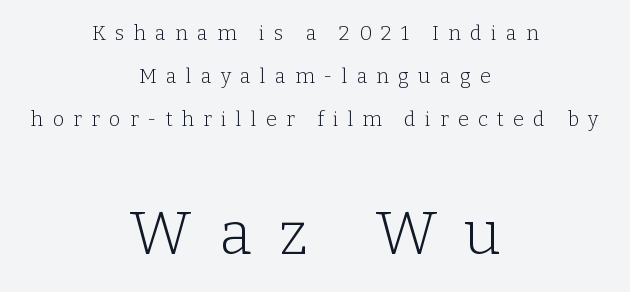
The image shows 60 px light serif type, upright; set centered, loose line spacing (2.14x), unusually wide letter spacing (+0.46 em), not underlined; the second (bottom) block is 3.0x larger; low stroke contrast and a medium x-height.
